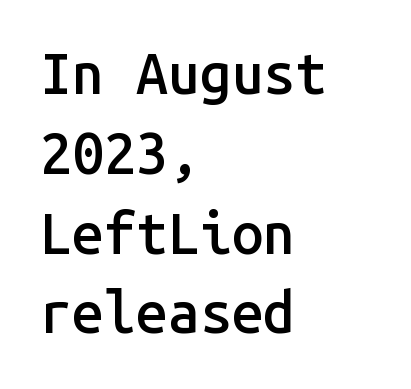
The rendering uses typewriter-style spacing with identical character cells. These lines carry some extra weight — a demibold, not a full bold. Underline: absent. Honestly, the letter spacing is just normal — you wouldn't notice it. Letterform terminals end flat and unadorned throughout the passage.
